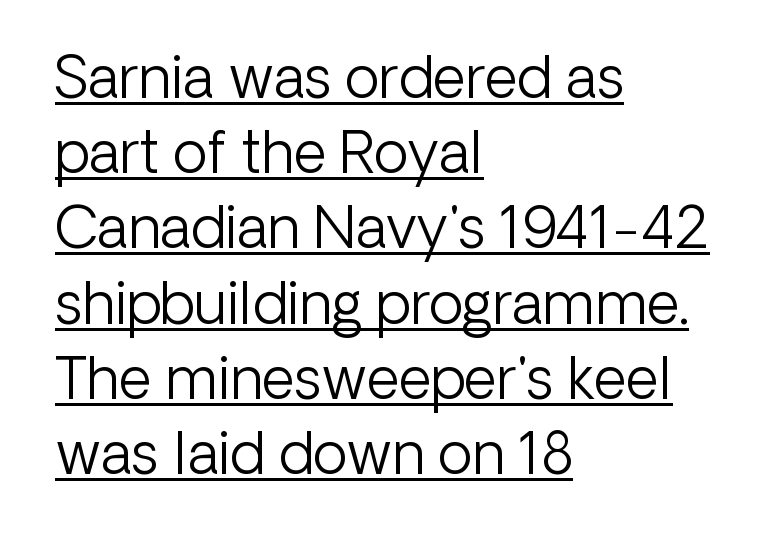
Short and long lines alike share a common starting point at left. The face used here appears with an underline applied. Quick note: interline space is typical. Letterform terminals end flat and unadorned throughout the passage. Think of a printed novel: that variable character pitch is what you see here.
